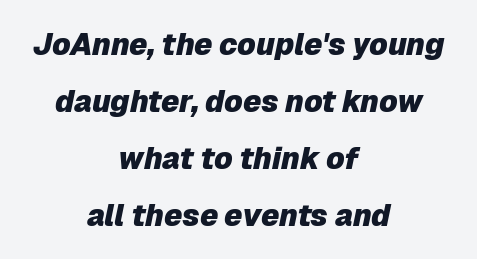
Horizontal bands of white between lines are thick stripes. Words appear dense and cohesive because spacing is normal. If you drew a line through each stem, it would be angled. The lines in this sample share a center point and differ in where they start and stop.
